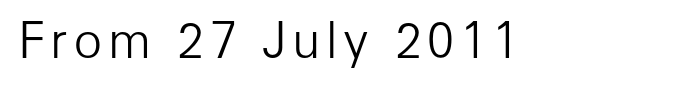
What kind of face is this? One without serifs — a sans. Words float on clear page, feet unadorned. The font's upright variant was chosen for this text. Weight: in the light-to-regular range. Do the characters align in a grid? No, the font is proportional.
